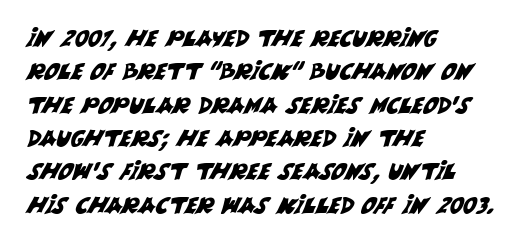
{"underline": "no", "align": "left", "line_spacing": "normal", "line_spacing_ratio": 1.45, "letter_spacing": "normal", "letter_spacing_em": 0.0, "glyph_px": 23}
